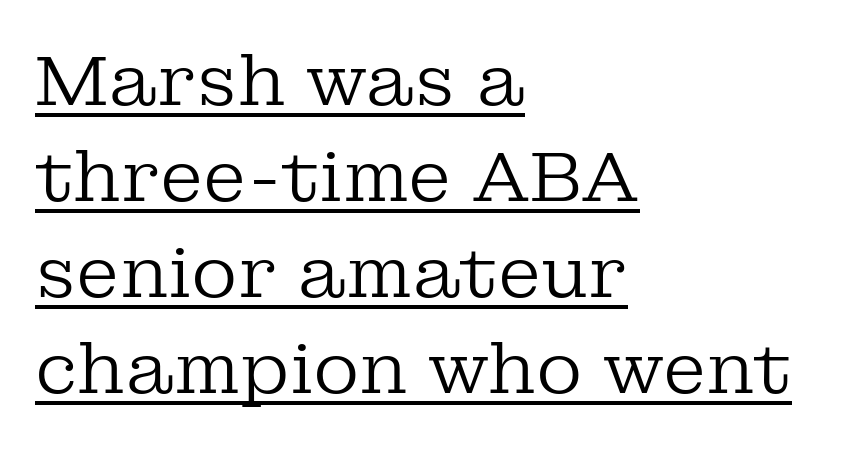
The image shows 71 px regular-weight serif type, upright; set left-aligned, normal line spacing (1.35x), normal letter spacing, underlined; low stroke contrast and a medium x-height.
